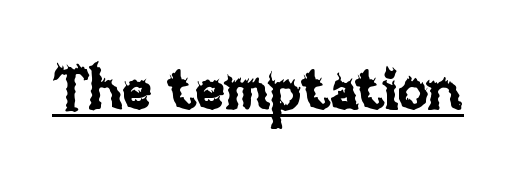
The rendering uses the underline text-decoration. This is the regular roman posture of the typeface. Do the characters align in a grid? No, the font is proportional. You could call the tracking neutral — neither tight nor loose.
